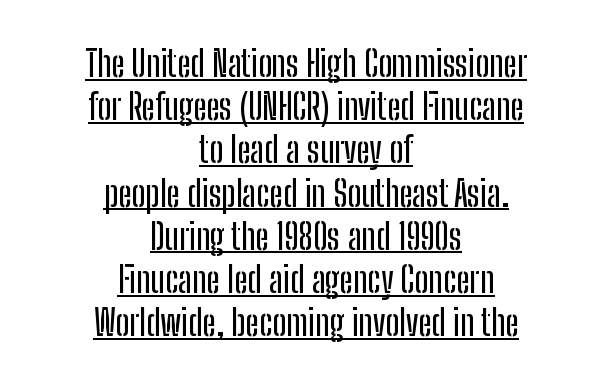
Beneath each row of characters lies a ruled line. Line starts and ends both wander, symmetrically. Each letter keeps its own natural width here, so spacing adapts to shape. This rendering leaves character spacing at its baseline value. Posture: upright roman.
